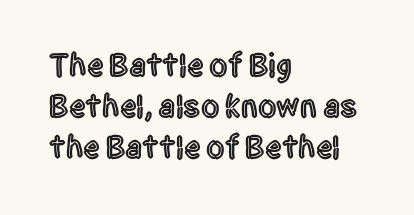
{"serif": "no", "italic": "no", "width": "condensed", "x_height": "large", "monospaced": "no", "underline": "no", "align": "left", "line_spacing": "normal", "line_spacing_ratio": 1.25, "letter_spacing": "normal", "letter_spacing_em": 0.0, "glyph_px": 33}
